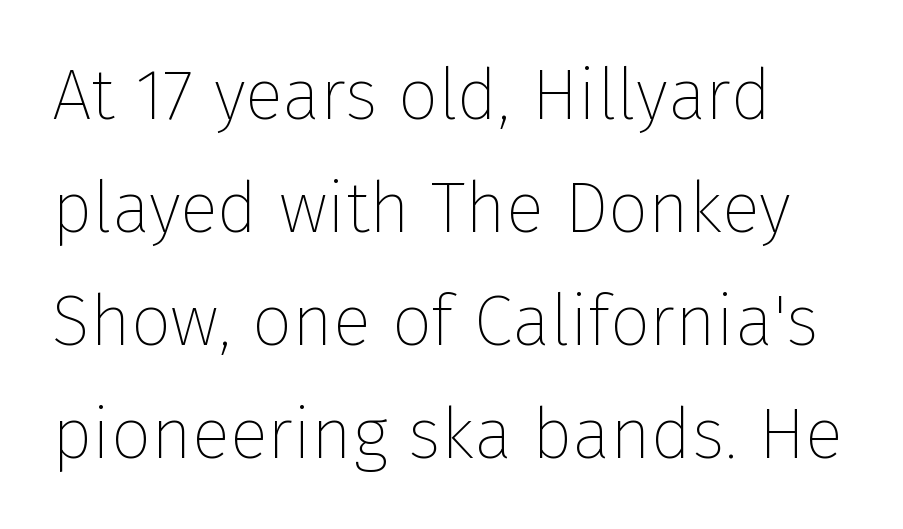
The image shows 71 px thin sans-serif type, upright; set normal line spacing (1.59x), normal letter spacing, not underlined; low stroke contrast and a medium x-height.
